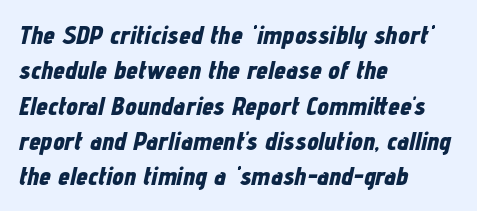
{"italic": "yes", "lean": "right", "slant_degrees": 12, "bold": "yes", "underline": "no", "align": "left", "line_spacing": "normal", "line_spacing_ratio": 1.36, "letter_spacing": "normal", "letter_spacing_em": 0.0, "glyph_px": 26}
